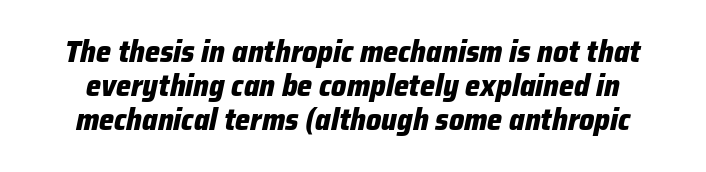
The image shows 30 px heavy type, italic (leaning right); set tight line spacing (1.14x), normal letter spacing, not underlined; low stroke contrast and a medium x-height.
